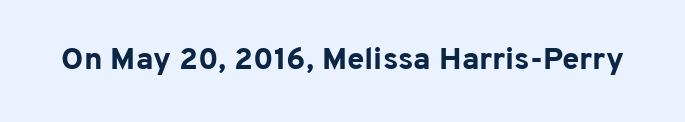
Q: Is the text bold? A: Yes.
Q: Is the text italic (slanted)? A: No, it is upright.
Q: Is the typeface a serif or a sans-serif typeface? A: Sans-serif.
Q: Is the text underlined? A: No.
Q: Is the spacing between letters normal or unusually wide? A: Normal.
Q: Width (condensed, normal, or wide)? A: Normal.
Q: Stroke contrast? A: Low.
Q: x-height? A: Medium.
Q: Monospaced? A: No.
